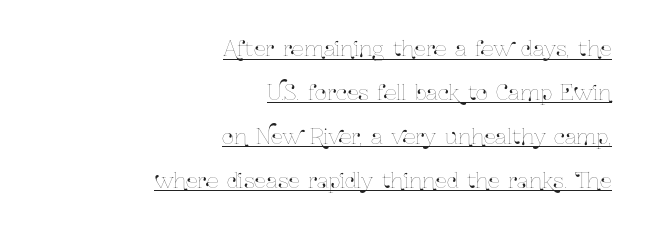
Q: Is the text italic (slanted)? A: No, it is upright.
Q: Is the text underlined? A: Yes.
Q: How is the paragraph aligned? A: Right-aligned.
Q: Is the spacing between letters normal or unusually wide? A: Normal.
Q: Is the spacing between lines tight, normal or loose? A: Loose.
